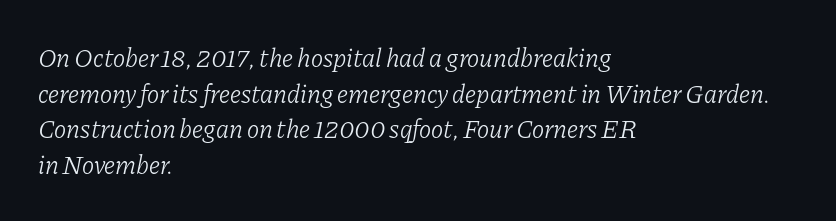
The image shows 26 px text type, italic (leaning right); set left-aligned, normal line spacing (1.37x), normal letter spacing, not underlined.
